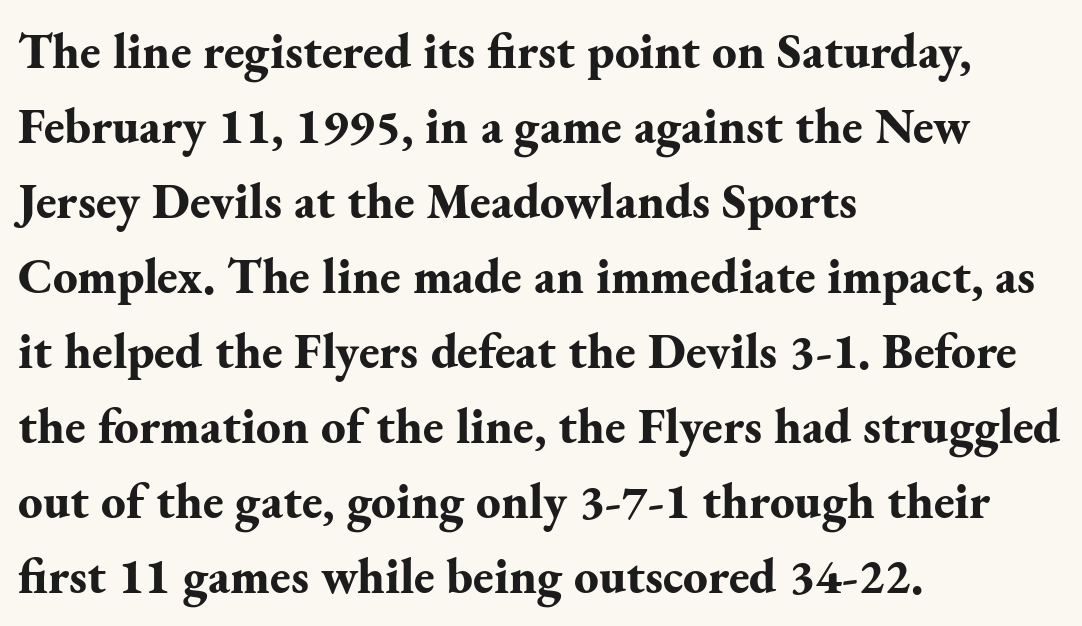
Q: Is the text bold? A: Yes.
Q: Is the text italic (slanted)? A: No, it is upright.
Q: Is the typeface a serif or a sans-serif typeface? A: Serif.
Q: Is the text underlined? A: No.
Q: How is the paragraph aligned? A: Left-aligned.
Q: Is the spacing between letters normal or unusually wide? A: Normal.
Q: Is the spacing between lines tight, normal or loose? A: Normal.
Q: Width (condensed, normal, or wide)? A: Normal.
Q: Stroke contrast? A: Medium.
Q: x-height? A: Small.
Q: Monospaced? A: No.
